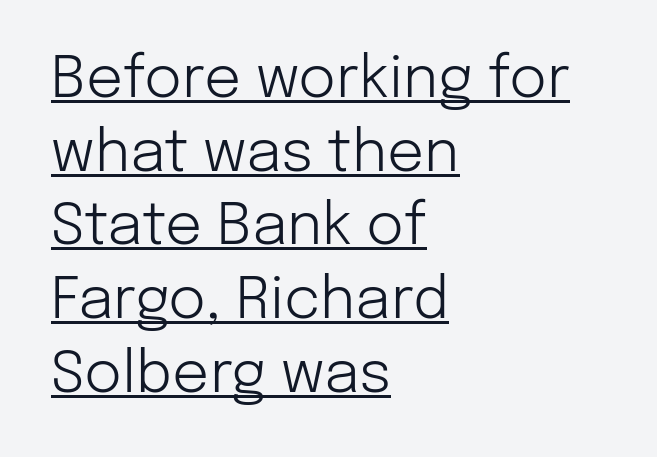
{"serif": "no", "italic": "no", "bold": "no", "weight": "light", "width": "normal", "stroke_contrast": "low", "x_height": "medium", "monospaced": "no", "underline": "yes", "align": "left", "line_spacing": "normal", "line_spacing_ratio": 1.27, "letter_spacing": "normal", "letter_spacing_em": 0.0, "glyph_px": 58}
